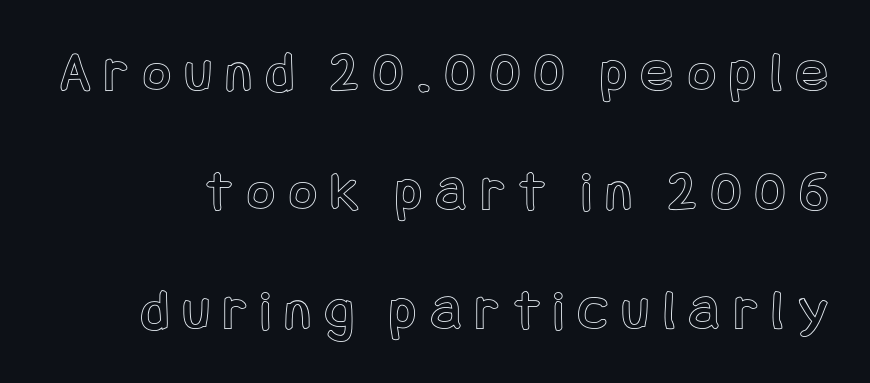
Quick note: not italic, upright. The passage shown stacks its lines with a broad gap. Descenders hang freely into open space. The passage shown has open, widely tracked lettering throughout.
